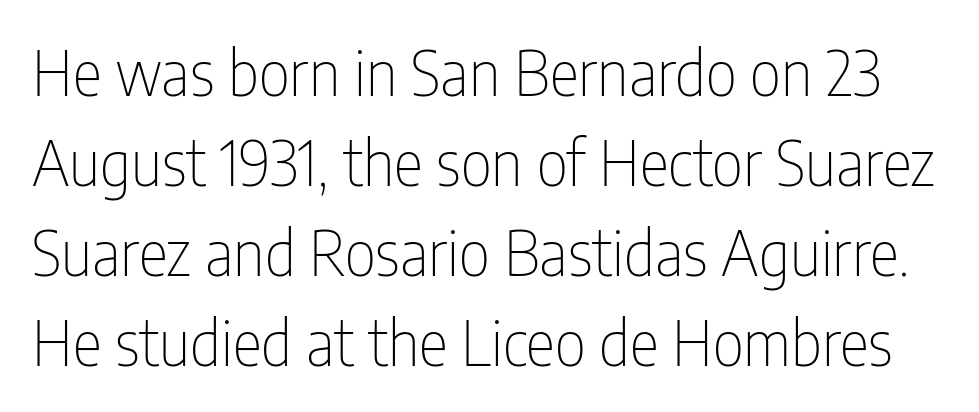
Q: Is the text bold? A: No.
Q: Is the text italic (slanted)? A: No, it is upright.
Q: Is the typeface a serif or a sans-serif typeface? A: Sans-serif.
Q: Is the text underlined? A: No.
Q: Is the spacing between letters normal or unusually wide? A: Normal.
Q: Is the spacing between lines tight, normal or loose? A: Normal.
Q: Width (condensed, normal, or wide)? A: Condensed.
Q: Stroke contrast? A: Low.
Q: x-height? A: Medium.
Q: Monospaced? A: No.
